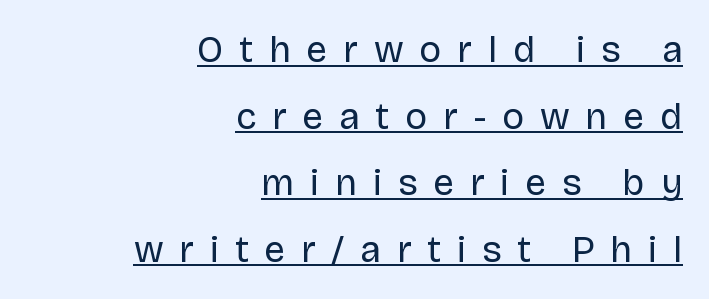
Q: Is the text bold? A: No.
Q: Is the text italic (slanted)? A: No, it is upright.
Q: Is the typeface a serif or a sans-serif typeface? A: Sans-serif.
Q: Is the text underlined? A: Yes.
Q: How is the paragraph aligned? A: Right-aligned.
Q: Is the spacing between letters normal or unusually wide? A: Unusually wide.
Q: Width (condensed, normal, or wide)? A: Normal.
Q: Stroke contrast? A: Low.
Q: x-height? A: Large.
Q: Monospaced? A: No.
